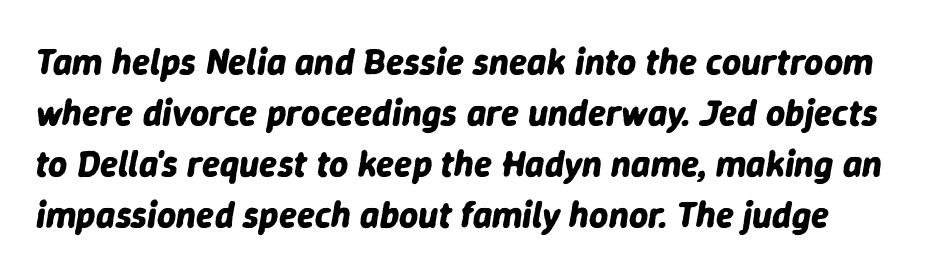
Its strokes are broad and dark, the hallmark of bold type. Characters are canted at an angle relative to the baseline's perpendicular. The letters sit at their default tracking, neither squeezed nor spread. Does the leading feel generous? No, just average.
